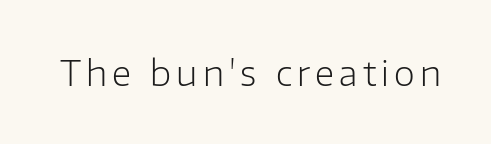
Q: Is the text bold? A: No.
Q: Is the text italic (slanted)? A: No, it is upright.
Q: Is the typeface a serif or a sans-serif typeface? A: Sans-serif.
Q: Is the text underlined? A: No.
Q: Width (condensed, normal, or wide)? A: Normal.
Q: Stroke contrast? A: Low.
Q: x-height? A: Medium.
Q: Monospaced? A: No.
